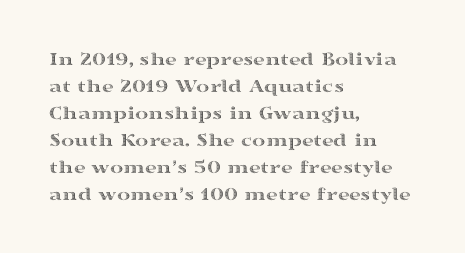
{"italic": "no", "underline": "no", "align": "left", "line_spacing": "normal", "line_spacing_ratio": 1.35, "letter_spacing": "normal", "letter_spacing_em": 0.0, "glyph_px": 20}
